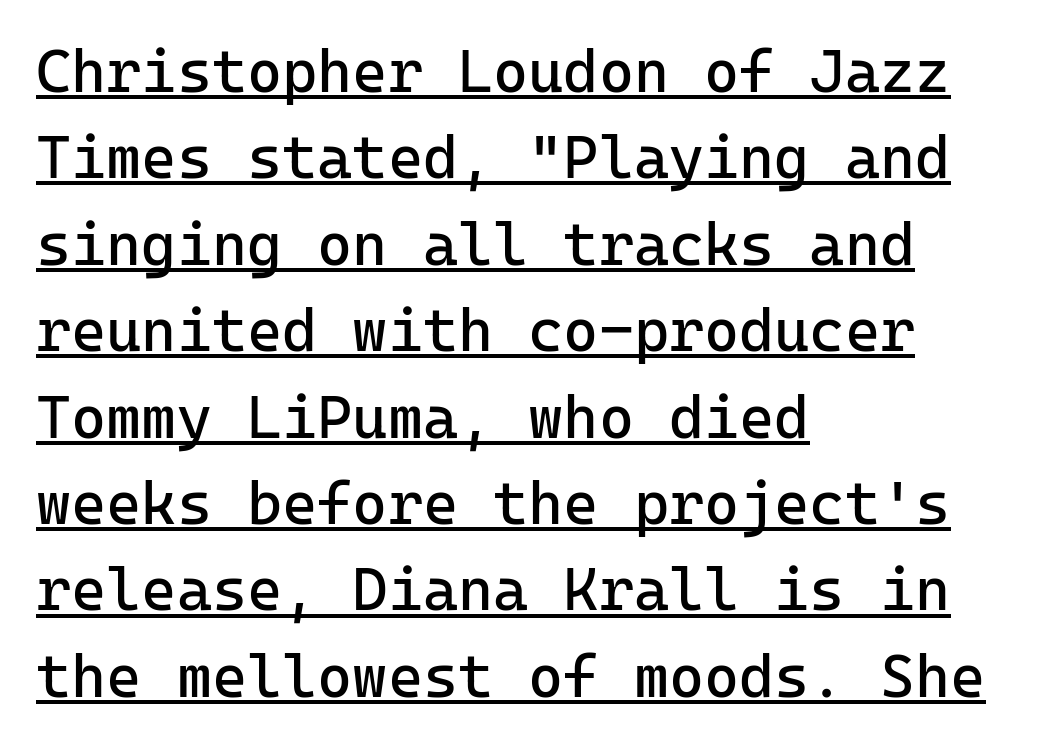
Q: Is the text bold? A: No.
Q: Is the text italic (slanted)? A: No, it is upright.
Q: Is the typeface a serif or a sans-serif typeface? A: Sans-serif.
Q: Is the text underlined? A: Yes.
Q: How is the paragraph aligned? A: Left-aligned.
Q: Is the spacing between letters normal or unusually wide? A: Normal.
Q: Is the spacing between lines tight, normal or loose? A: Normal.
Q: Width (condensed, normal, or wide)? A: Normal.
Q: Stroke contrast? A: Low.
Q: x-height? A: Medium.
Q: Monospaced? A: Yes.
